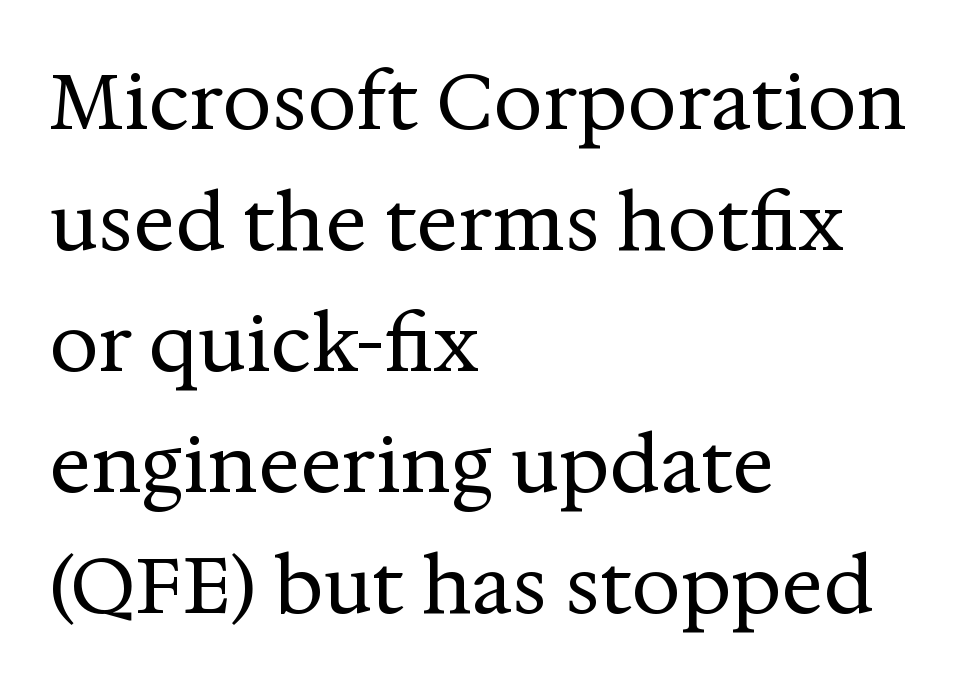
Glance below the letters and you will spot only blank space. Is this a fixed-width face? No — the glyphs have proportional, varying widths. It's the straight-up-and-down kind of type. One-word summary of the alignment: left. You can tell from the footed stems that serif type was used. The designer left line spacing at the default.
